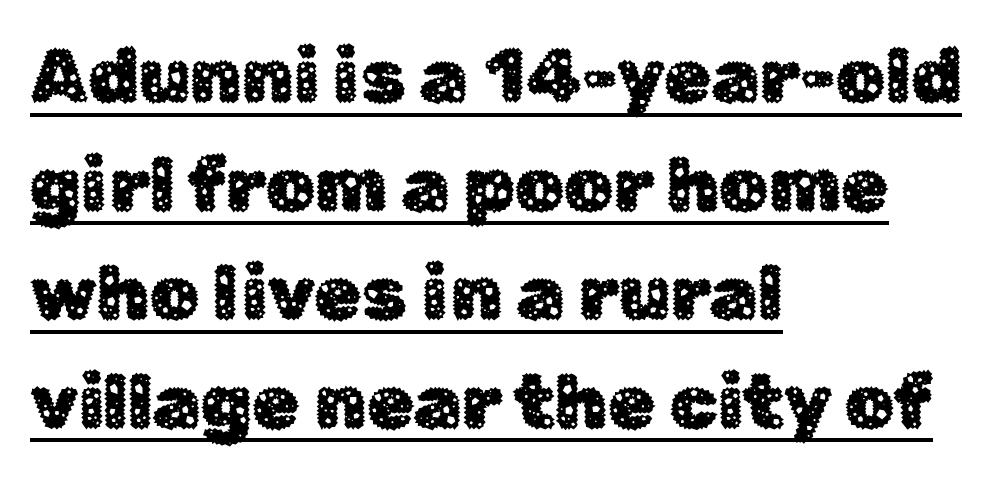
The image shows 77 px sans-serif type, upright; set left-aligned, normal line spacing (1.41x), normal letter spacing, underlined; low stroke contrast and a medium x-height.
